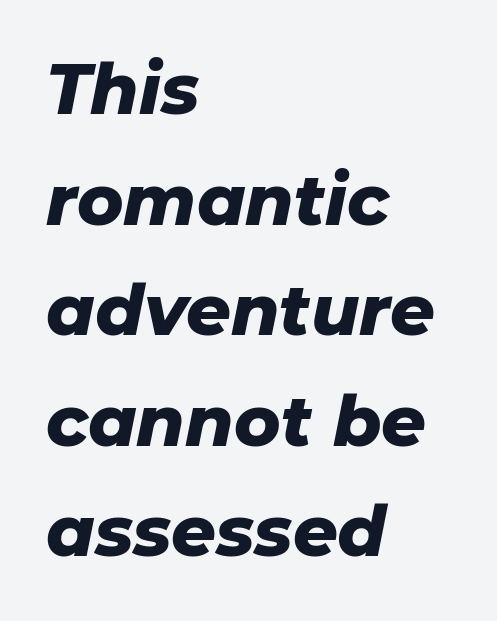
This block has exactly the height ordinary leading produces. The face used here is rendered with its standard letterfit. Nobody drew a line under any word here. Line starts are locked; line ends wander.
